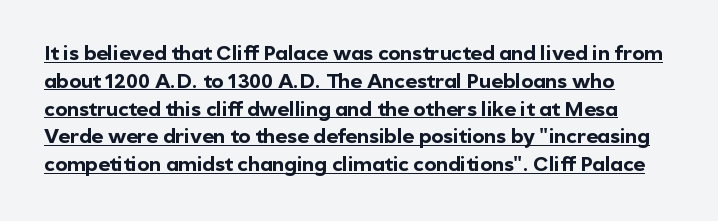
Q: Is the text bold? A: Yes.
Q: Is the text italic (slanted)? A: No, it is upright.
Q: Is the text underlined? A: Yes.
Q: Is the spacing between letters normal or unusually wide? A: Normal.
Q: Is the spacing between lines tight, normal or loose? A: Normal.
